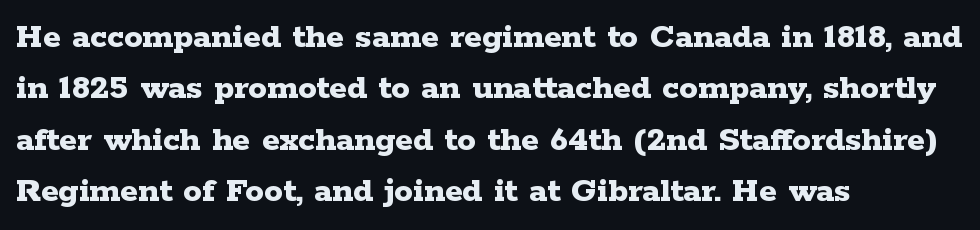
The image shows 37 px bold, wide serif type, upright; set left-aligned, normal line spacing (1.39x), normal letter spacing, not underlined; low stroke contrast and a medium x-height.
